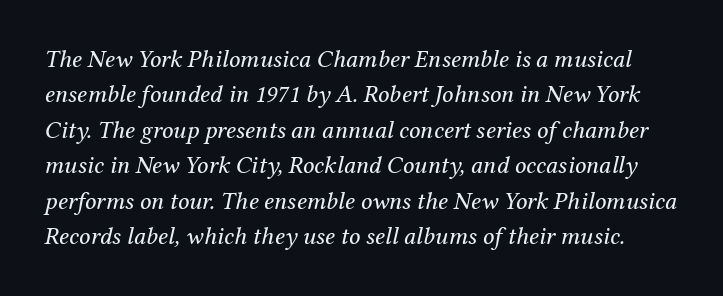
{"italic": "yes", "lean": "right", "slant_degrees": 12, "bold": "no", "underline": "no", "line_spacing": "normal", "line_spacing_ratio": 1.42, "letter_spacing": "normal", "letter_spacing_em": 0.0, "glyph_px": 25}
